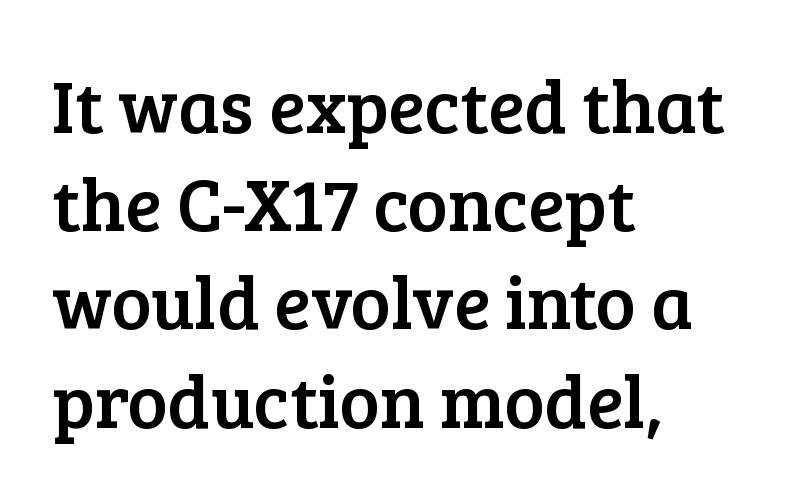
What stands out about the letter spacing? Nothing — it is the standard amount. Old-style or modern, the face here clearly has serifs. Vertically, the passage feels balanced, rows spaced as you'd expect. Nope, not italic — everything's standing straight.
